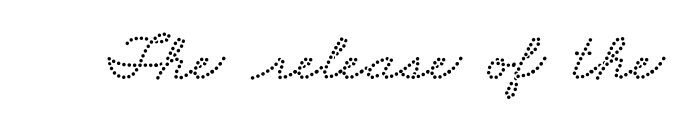
{"width": "wide", "stroke_contrast": "low", "x_height": "small", "monospaced": "no", "underline": "no", "letter_spacing": "normal", "letter_spacing_em": 0.0, "glyph_px": 69}
